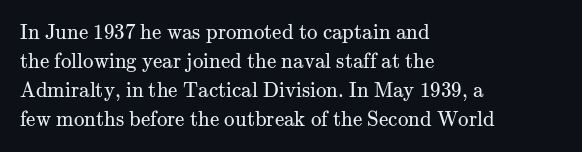
The image shows 21 px text type, upright; set left-aligned, normal line spacing (1.38x), normal letter spacing, not underlined.
